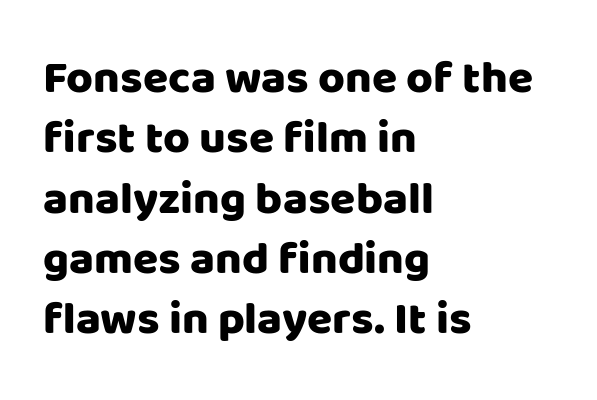
{"serif": "no", "italic": "no", "width": "normal", "stroke_contrast": "low", "x_height": "large", "monospaced": "no", "underline": "no", "align": "left", "line_spacing": "normal", "line_spacing_ratio": 1.31, "letter_spacing": "normal", "letter_spacing_em": 0.0, "glyph_px": 46}
